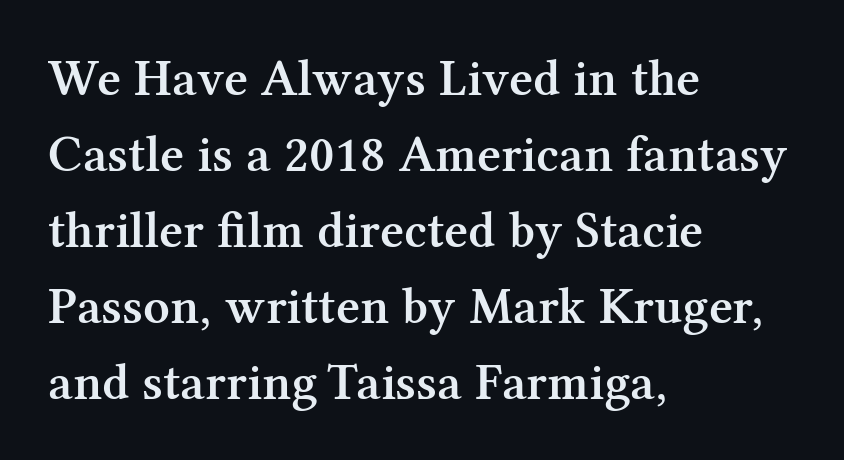
Q: Is the text bold? A: Semi-bold.
Q: Is the text italic (slanted)? A: No, it is upright.
Q: Is the typeface a serif or a sans-serif typeface? A: Serif.
Q: Is the text underlined? A: No.
Q: How is the paragraph aligned? A: Left-aligned.
Q: Is the spacing between letters normal or unusually wide? A: Normal.
Q: Is the spacing between lines tight, normal or loose? A: Normal.
Q: Width (condensed, normal, or wide)? A: Normal.
Q: Stroke contrast? A: Medium.
Q: x-height? A: Medium.
Q: Monospaced? A: No.
